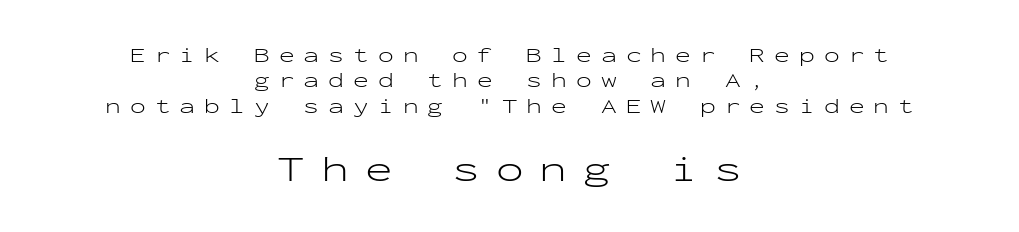
{"serif": "no", "italic": "no", "bold": "no", "weight": "light", "width": "wide", "stroke_contrast": "low", "x_height": "medium", "monospaced": "yes", "underline": "no", "align": "center", "line_spacing_ratio": 1.21, "letter_spacing": "wide", "letter_spacing_em": 0.43, "larger_block": "second", "size_ratio": 1.76, "glyph_px": 37}
